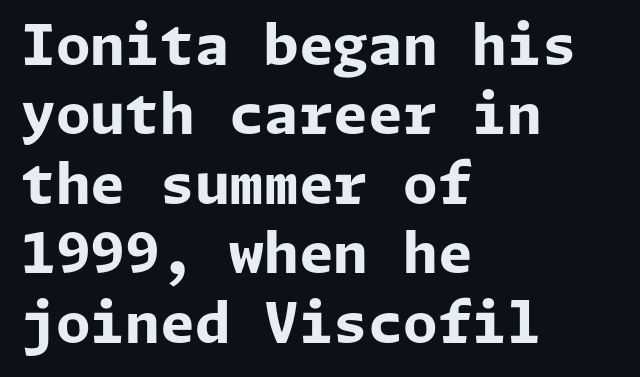
The image shows 56 px bold sans-serif type, upright; set left-aligned, line spacing 1.24x, normal letter spacing, not underlined; low stroke contrast and a medium x-height.
